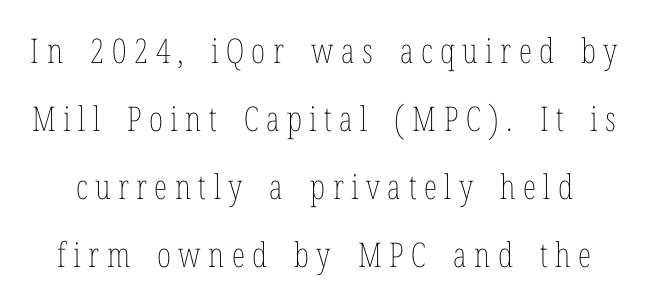
Q: Is the text bold? A: No.
Q: Is the text italic (slanted)? A: No, it is upright.
Q: Is the text underlined? A: No.
Q: Is the spacing between letters normal or unusually wide? A: Unusually wide.
Q: Is the spacing between lines tight, normal or loose? A: Loose.
Q: Width (condensed, normal, or wide)? A: Condensed.
Q: Stroke contrast? A: Low.
Q: x-height? A: Medium.
Q: Monospaced? A: No.
